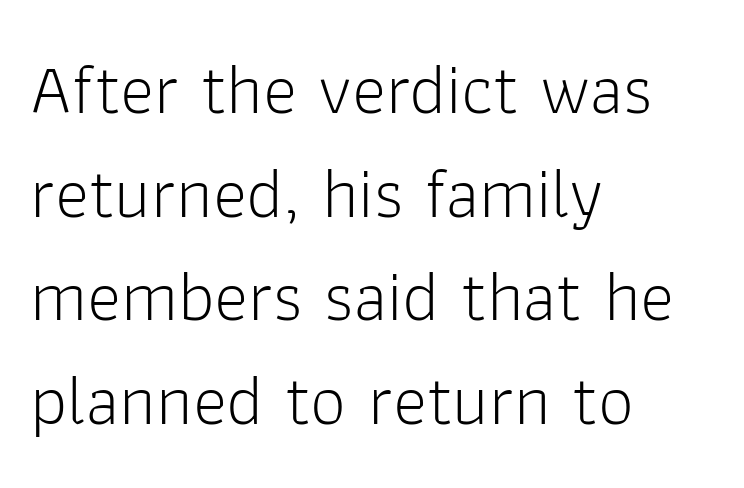
The image shows 72 px light sans-serif type, upright; set left-aligned, normal line spacing (1.44x), normal letter spacing, not underlined; low stroke contrast and a medium x-height.
